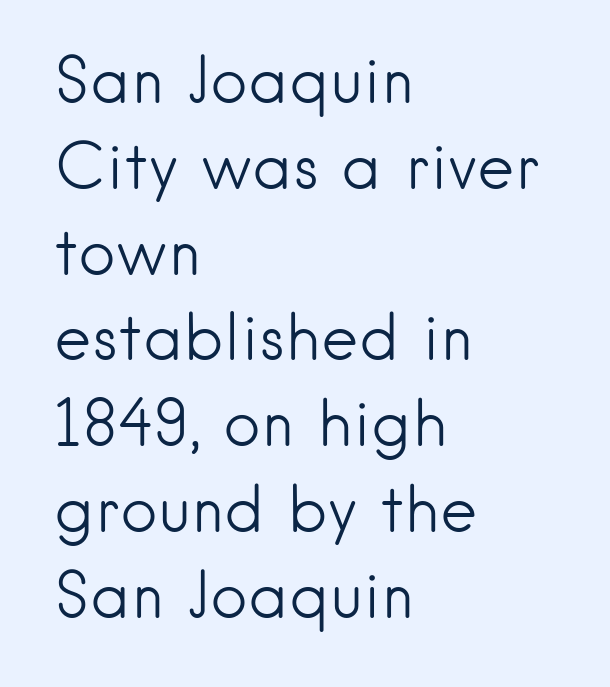
This rendering leaves character spacing at its baseline value. Bold? No — there's no thickening of the strokes. What kind of face is this? One without serifs — a sans. A bare baseline throughout the passage. These lines stack with their left ends in a neat column.
